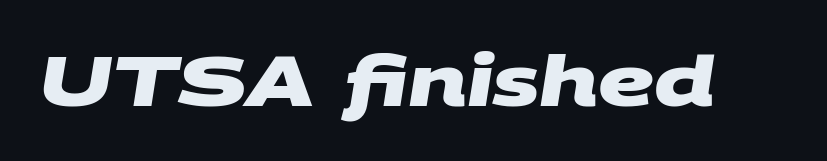
Q: Is the text bold? A: Yes.
Q: Is the typeface a serif or a sans-serif typeface? A: Sans-serif.
Q: Is the text underlined? A: No.
Q: Is the spacing between letters normal or unusually wide? A: Normal.
Q: Width (condensed, normal, or wide)? A: Wide.
Q: Stroke contrast? A: Medium.
Q: x-height? A: Large.
Q: Monospaced? A: No.
